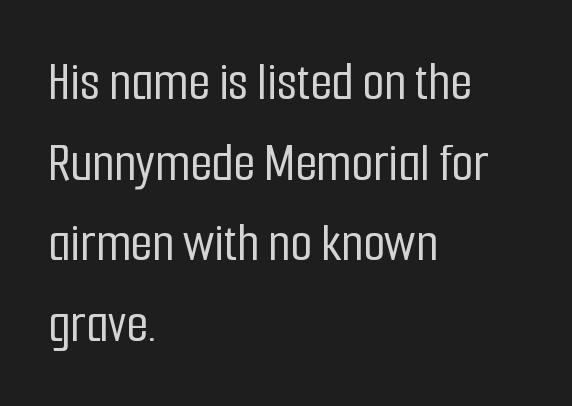
Spacing verdict: proportional, widths tailored to each character. The lettering stays uniformly vertical, giving the passage a roman look. Each word holds together tightly as a unit, with standard inter-letter gaps. The space beneath each line is pristine and unruled. The text block is weighted toward the left margin, trailing off unevenly rightward. Stroke terminals: plain, sans-serif.
